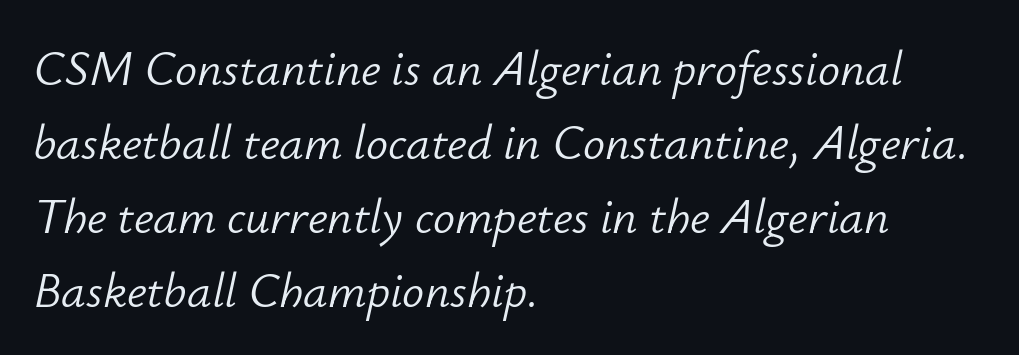
{"italic": "yes", "lean": "right", "slant_degrees": 12, "bold": "no", "weight": "light", "width": "normal", "stroke_contrast": "low", "x_height": "small", "monospaced": "no", "underline": "no", "align": "left", "line_spacing": "normal", "line_spacing_ratio": 1.51, "letter_spacing": "normal", "letter_spacing_em": 0.0, "glyph_px": 49}
